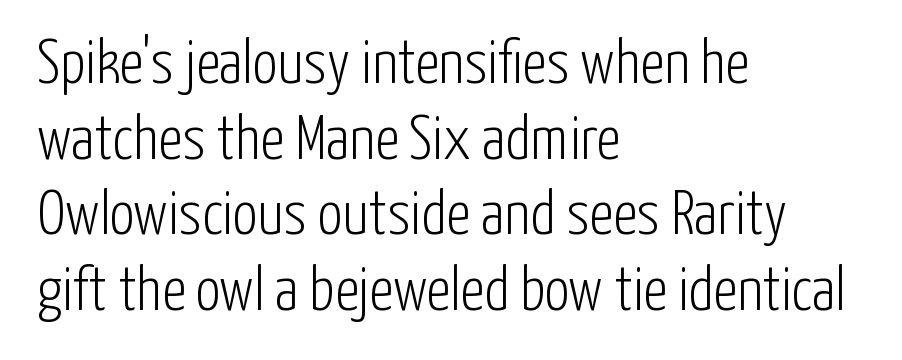
Heaviness? Minimal to ordinary, like unemphasized prose. Italic: no, the glyphs are upright roman. This is sans-serif lettering, the kind often seen on screens and signage. Check the space under the baseline: it is left empty. Where is the straight margin? On the left.
